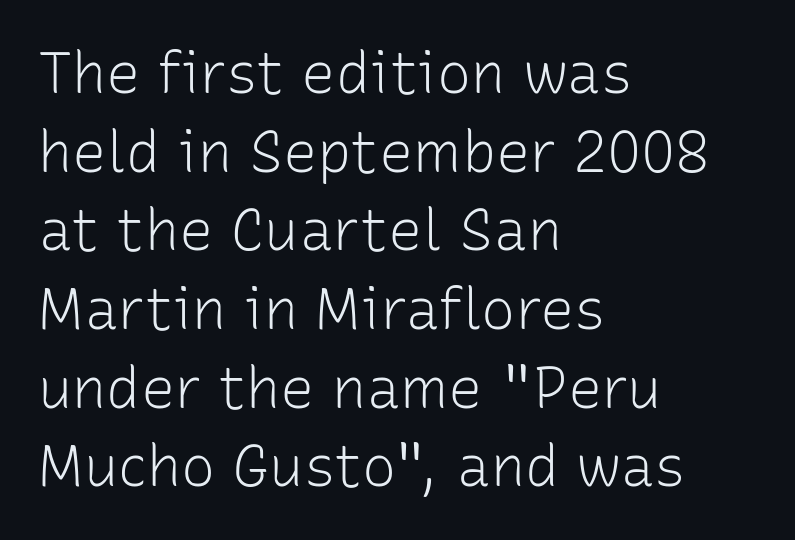
The image shows 57 px light sans-serif type, upright; set left-aligned, normal line spacing (1.38x), normal letter spacing, not underlined; low stroke contrast and a medium x-height.
